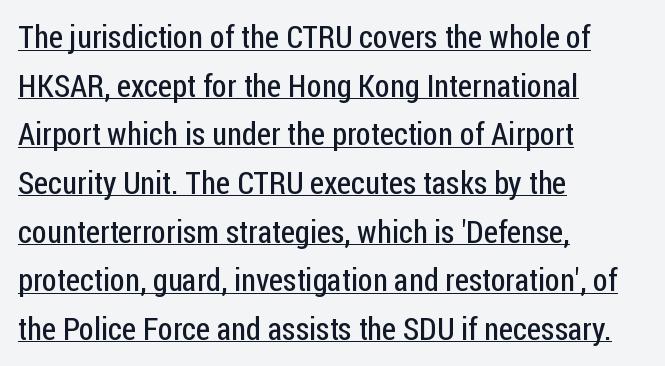
The image shows 32 px regular-weight, condensed sans-serif type, upright; set left-aligned, normal line spacing (1.52x), normal letter spacing, underlined; low stroke contrast and a medium x-height.
